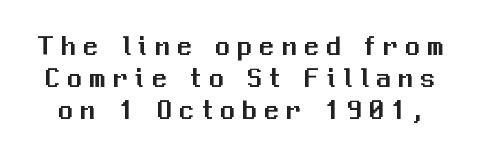
The passage shown is typeset with a sans-serif family. Think of a printed novel: that variable character pitch is what you see here. Between one letter and the next there's a generous, obvious gap. Is there any slant? The stems are plumb. One glance says dense: line gaps are narrower than usual.
